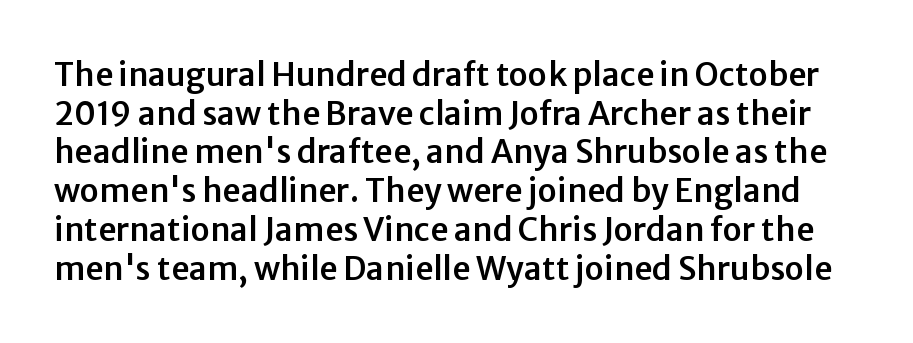
The image shows 32 px sans-serif type, upright; set line spacing 1.21x, normal letter spacing, not underlined; low stroke contrast and a medium x-height.
